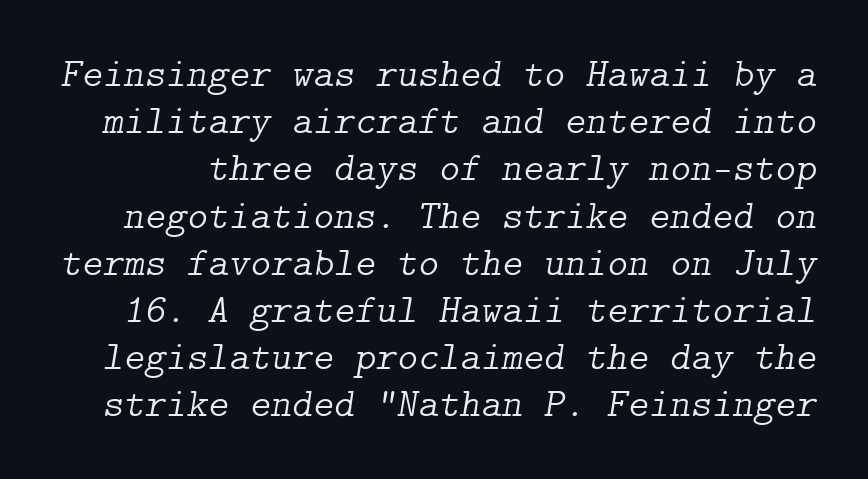
{"serif": "yes", "italic": "yes", "lean": "right", "slant_degrees": 9, "bold": "no", "weight": "light", "width": "normal", "stroke_contrast": "low", "x_height": "medium", "underline": "no", "line_spacing_ratio": 1.18, "letter_spacing": "normal", "letter_spacing_em": 0.0, "glyph_px": 40}
